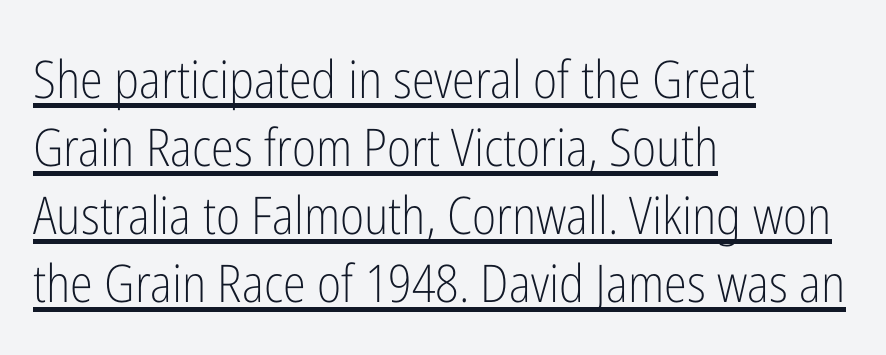
The image shows 52 px light, condensed sans-serif type, upright; set left-aligned, normal line spacing (1.31x), normal letter spacing, underlined; low stroke contrast and a medium x-height.
